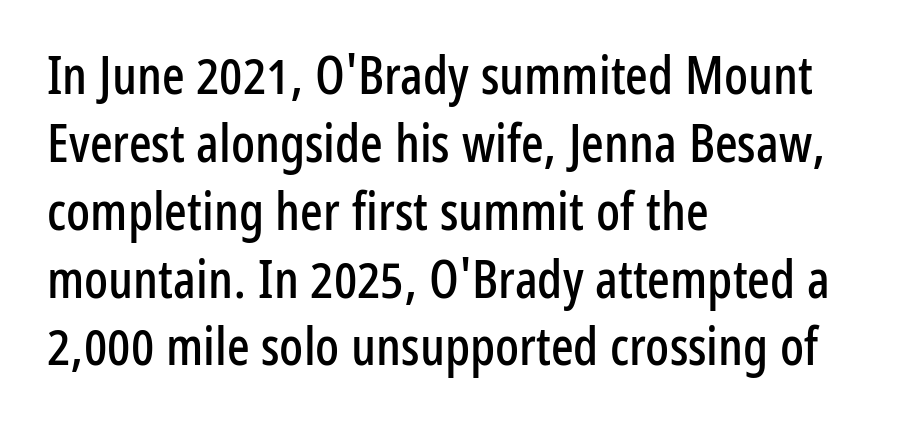
The designer went with a sans here, leaving each stem footless. Do the characters align in a grid? No, the font is proportional. Leading matches the norm, producing a regular column. The passage is arranged the way most books set body copy — flush left.
